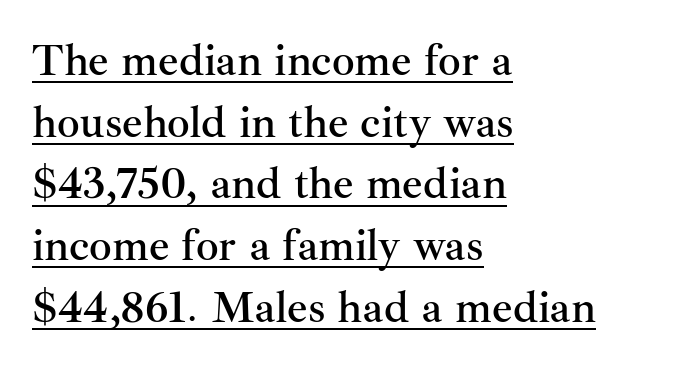
Students, observe: this is what conventionally led text looks like. The type is set solid horizontally, with unmodified tracking. Caption: multi-line text, flush left, ragged right. This sample has the flowing, uneven cadence of proportional lettering.
